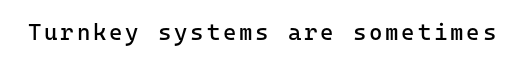
The image shows 23 px text type, upright; set not underlined.
